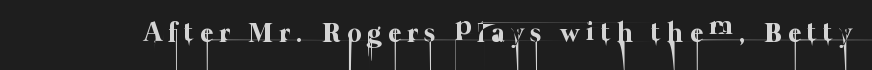
Underline: absent. Caption: expanded tracking, letters set apart. This sample has the flowing, uneven cadence of proportional lettering. The font sits on the lighter half of the weight spectrum, regular included.
